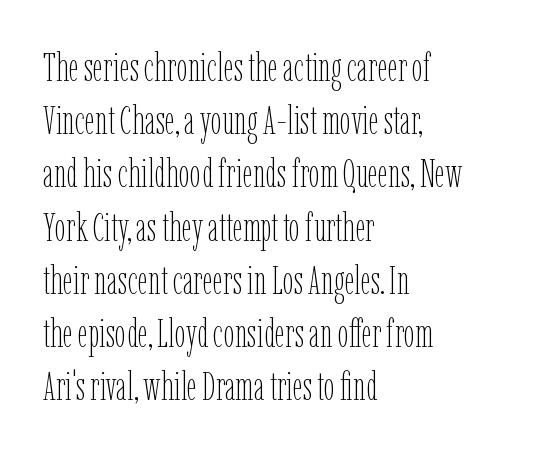
The image shows 40 px thin, condensed type, upright; set left-aligned, normal line spacing (1.33x), normal letter spacing, not underlined; low stroke contrast and a medium x-height.
